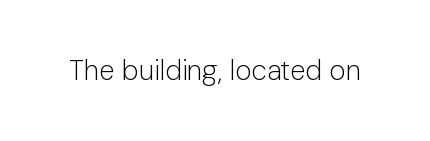
The letters stand straight up with perfectly vertical stems. Decoration check: the copy has no underline. Weight: not bold — regular or lighter. Letter spacing: default.
